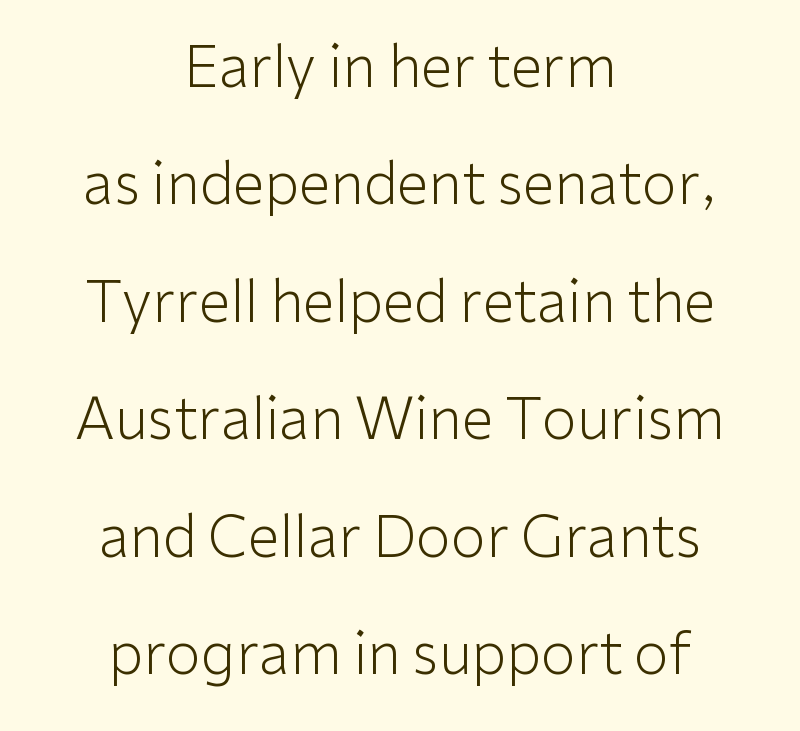
Q: Is the text bold? A: No.
Q: Is the text italic (slanted)? A: No, it is upright.
Q: Is the typeface a serif or a sans-serif typeface? A: Sans-serif.
Q: Is the text underlined? A: No.
Q: How is the paragraph aligned? A: Centered.
Q: Is the spacing between letters normal or unusually wide? A: Normal.
Q: Is the spacing between lines tight, normal or loose? A: Loose.
Q: Width (condensed, normal, or wide)? A: Normal.
Q: Stroke contrast? A: Low.
Q: x-height? A: Medium.
Q: Monospaced? A: No.
